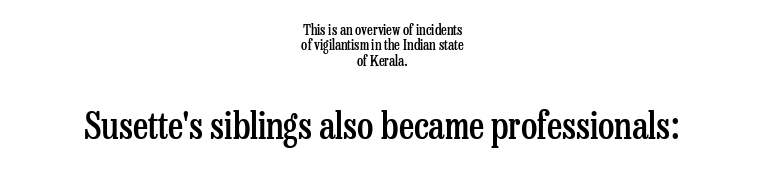
Bare-footed words on every line. What's the leading like? Squeezed, with rows nearly overlapping. The strokes are fattened partway — semibold, not bold. The following chunk of copy outweighs the initial chunk in type size. Varying glyph widths throughout — classic text-font behaviour.
